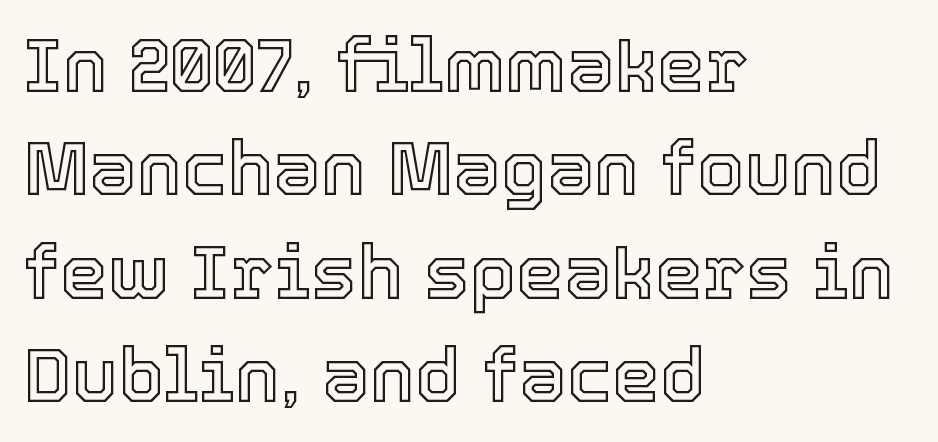
The image shows 76 px text type, upright; set left-aligned, normal line spacing (1.36x), normal letter spacing, not underlined; a medium x-height.
